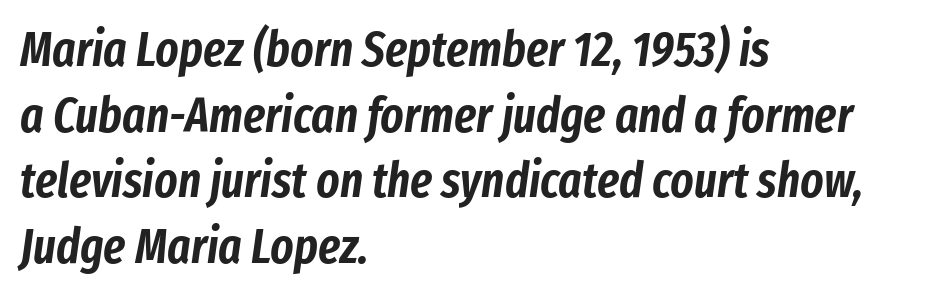
Q: Is the text italic (slanted)? A: Yes, it leans right by about 8 degrees.
Q: Is the text underlined? A: No.
Q: How is the paragraph aligned? A: Left-aligned.
Q: Is the spacing between letters normal or unusually wide? A: Normal.
Q: Is the spacing between lines tight, normal or loose? A: Normal.
Q: Width (condensed, normal, or wide)? A: Condensed.
Q: Stroke contrast? A: Low.
Q: x-height? A: Medium.
Q: Monospaced? A: No.
